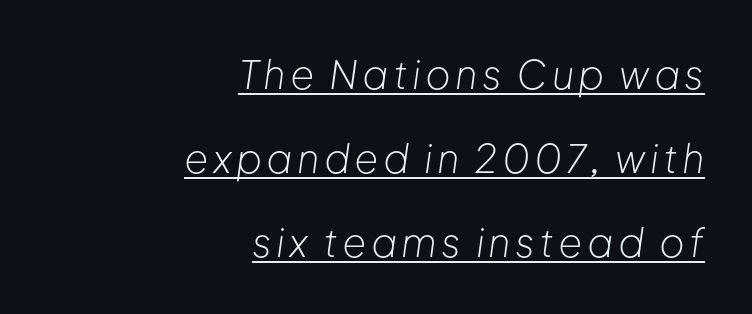
{"italic": "yes", "lean": "right", "slant_degrees": 8, "bold": "no", "weight": "light", "width": "normal", "stroke_contrast": "low", "x_height": "medium", "monospaced": "no", "underline": "yes", "align": "right", "line_spacing": "loose", "line_spacing_ratio": 2.15, "glyph_px": 39}
